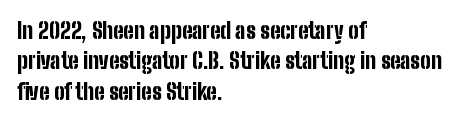
The image shows 22 px bold type, upright; set left-aligned, normal line spacing (1.38x), normal letter spacing, not underlined.
